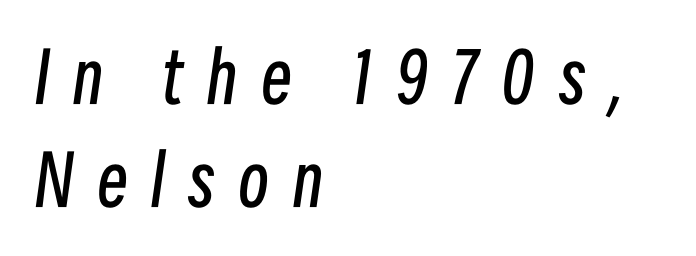
{"italic": "yes", "lean": "right", "slant_degrees": 8, "bold": "no", "weight": "regular", "width": "condensed", "stroke_contrast": "low", "x_height": "medium", "monospaced": "no", "underline": "no", "align": "left", "line_spacing": "normal", "line_spacing_ratio": 1.49, "letter_spacing": "wide", "letter_spacing_em": 0.34, "glyph_px": 69}
